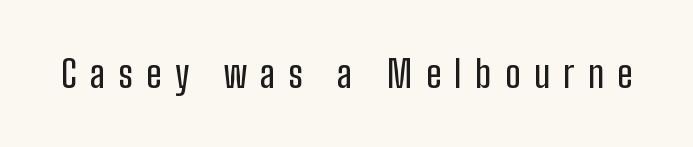
Q: Is the text italic (slanted)? A: No, it is upright.
Q: Is the typeface a serif or a sans-serif typeface? A: Sans-serif.
Q: Is the text underlined? A: No.
Q: Is the spacing between letters normal or unusually wide? A: Unusually wide.
Q: Width (condensed, normal, or wide)? A: Condensed.
Q: Stroke contrast? A: Low.
Q: x-height? A: Medium.
Q: Monospaced? A: No.
